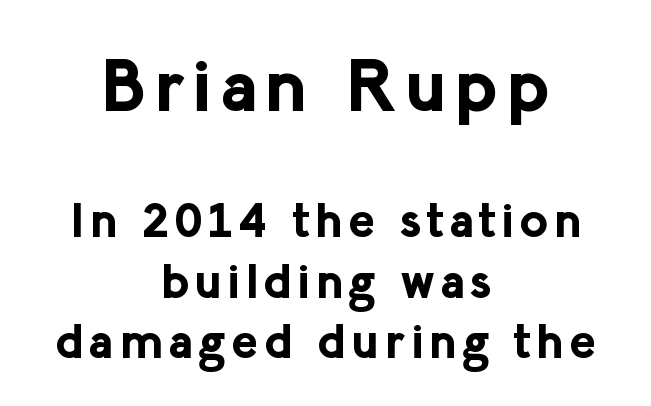
The image shows 74 px bold sans-serif type, upright; set centered, line spacing 1.24x, not underlined; the first (top) block is 1.51x larger; low stroke contrast and a medium x-height.
